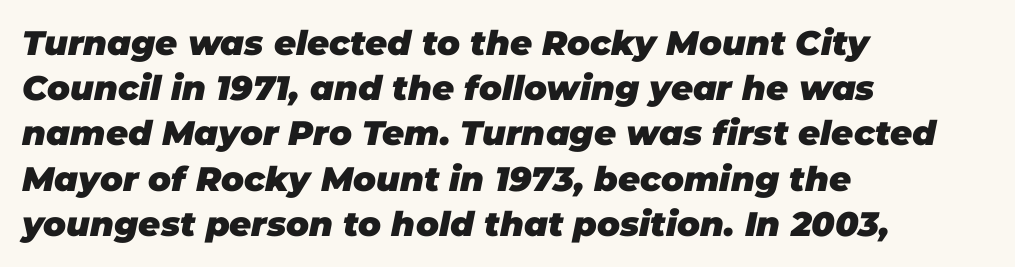
There is no visible air inserted between adjacent glyphs. Tall strokes in this sample are angled rather than plumb. The paragraph has a hard left edge and a soft right edge. One glance says typical: line gaps are just what's usual. The letters advance in unequal steps, a hallmark of proportional type.
